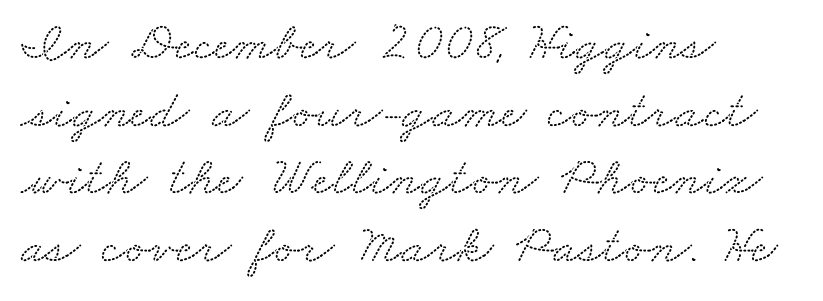
Q: Is the typeface a serif or a sans-serif typeface? A: Serif.
Q: Is the text underlined? A: No.
Q: How is the paragraph aligned? A: Left-aligned.
Q: Is the spacing between letters normal or unusually wide? A: Normal.
Q: Width (condensed, normal, or wide)? A: Wide.
Q: Stroke contrast? A: Low.
Q: x-height? A: Small.
Q: Monospaced? A: No.
